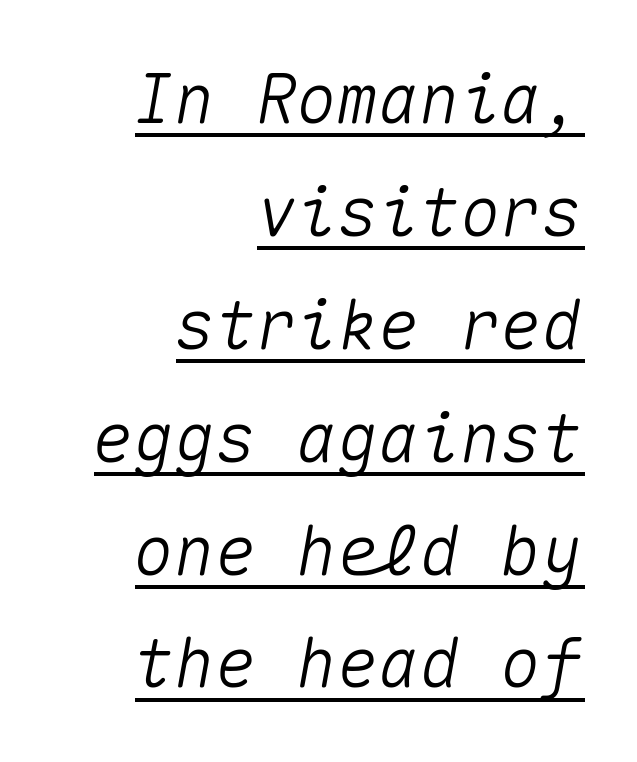
Q: Is the text italic (slanted)? A: Yes, it leans right by about 10 degrees.
Q: Is the text underlined? A: Yes.
Q: How is the paragraph aligned? A: Right-aligned.
Q: Is the spacing between letters normal or unusually wide? A: Normal.
Q: Is the spacing between lines tight, normal or loose? A: Normal.
Q: Width (condensed, normal, or wide)? A: Normal.
Q: Stroke contrast? A: Medium.
Q: x-height? A: Medium.
Q: Monospaced? A: Yes.
